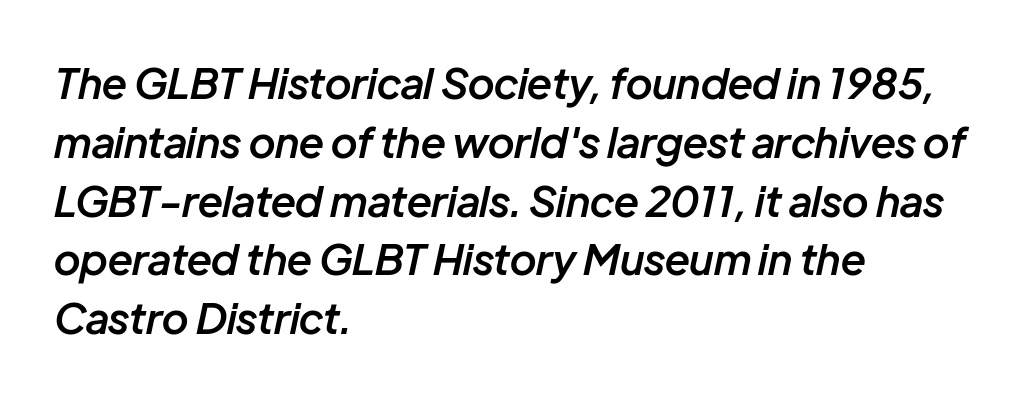
The image shows 42 px semibold type, italic (leaning right); set left-aligned, normal line spacing (1.4x), normal letter spacing, not underlined; low stroke contrast and a medium x-height.
